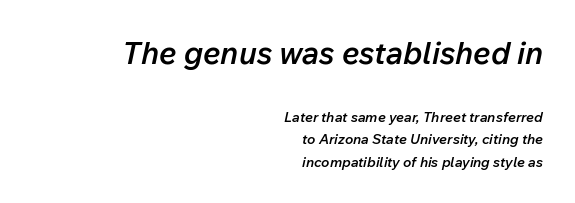
Q: Is the text bold? A: Semi-bold.
Q: Is the text italic (slanted)? A: Yes, it leans right by about 12 degrees.
Q: Is the text underlined? A: No.
Q: How is the paragraph aligned? A: Right-aligned.
Q: Is the spacing between letters normal or unusually wide? A: Normal.
Q: Is the spacing between lines tight, normal or loose? A: Normal.
Q: Which block of text is set in a larger size, the first (top) or the second (bottom)? A: The first (top) one.
Q: Width (condensed, normal, or wide)? A: Normal.
Q: Stroke contrast? A: Low.
Q: x-height? A: Medium.
Q: Monospaced? A: No.
